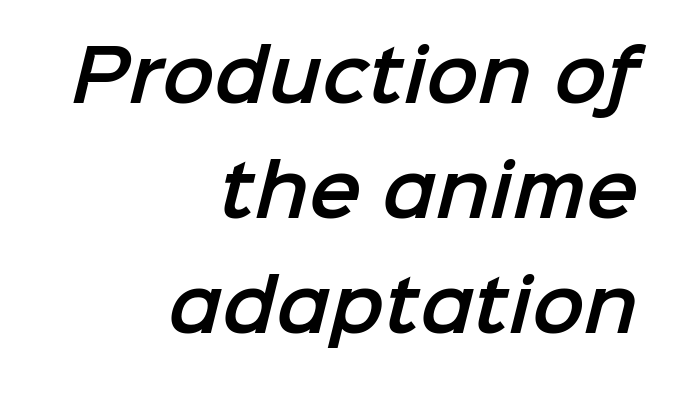
Q: Is the typeface a serif or a sans-serif typeface? A: Sans-serif.
Q: Is the text underlined? A: No.
Q: How is the paragraph aligned? A: Right-aligned.
Q: Is the spacing between letters normal or unusually wide? A: Normal.
Q: Is the spacing between lines tight, normal or loose? A: Normal.
Q: Width (condensed, normal, or wide)? A: Normal.
Q: Stroke contrast? A: Low.
Q: x-height? A: Medium.
Q: Monospaced? A: No.
